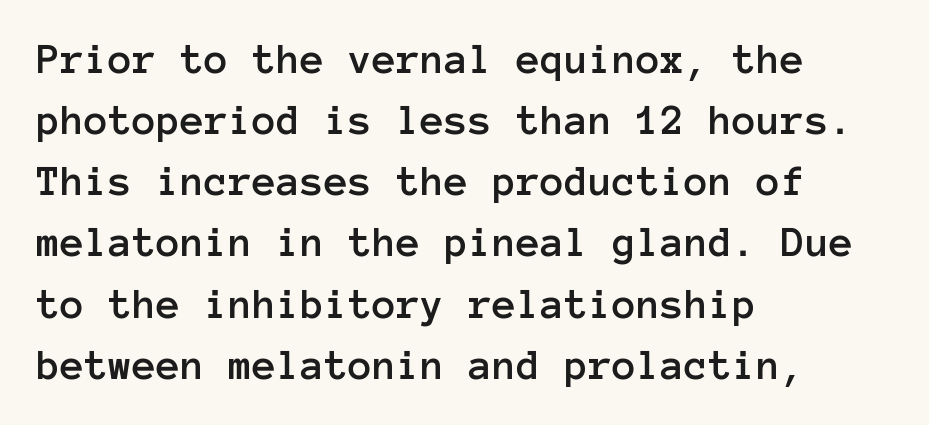
A typesetter would call this monospace, since all characters share one set width. Baseline-to-baseline distance is the conventional proportion of letter height. If you drew a line through each stem, it would be perfectly vertical. The type is set solid horizontally, with unmodified tracking. Decoration check: the copy has no underline.
